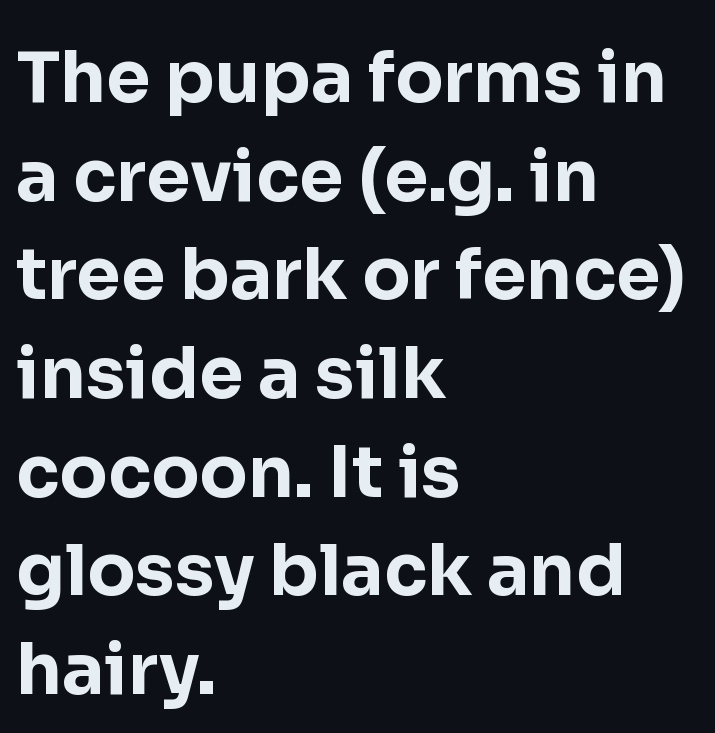
Q: Is the text bold? A: Yes.
Q: Is the text italic (slanted)? A: No, it is upright.
Q: Is the typeface a serif or a sans-serif typeface? A: Sans-serif.
Q: Is the text underlined? A: No.
Q: How is the paragraph aligned? A: Left-aligned.
Q: Is the spacing between letters normal or unusually wide? A: Normal.
Q: Is the spacing between lines tight, normal or loose? A: Normal.
Q: Width (condensed, normal, or wide)? A: Normal.
Q: Stroke contrast? A: Low.
Q: x-height? A: Medium.
Q: Monospaced? A: No.
